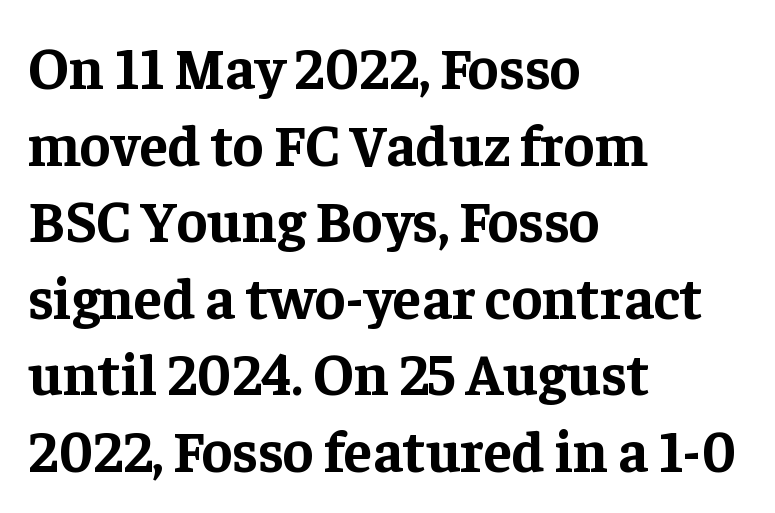
Is this a fixed-width face? No — the glyphs have proportional, varying widths. Here the glyphs are tracked normally, forming tight word shapes. Each new line begins a customary step beneath the previous one. Descender tails drop into unmarked territory. Unlike a clean sans, this face finishes its strokes with serifs. Compared with an ordinary text face, these strokes are far heavier — a full bold.
